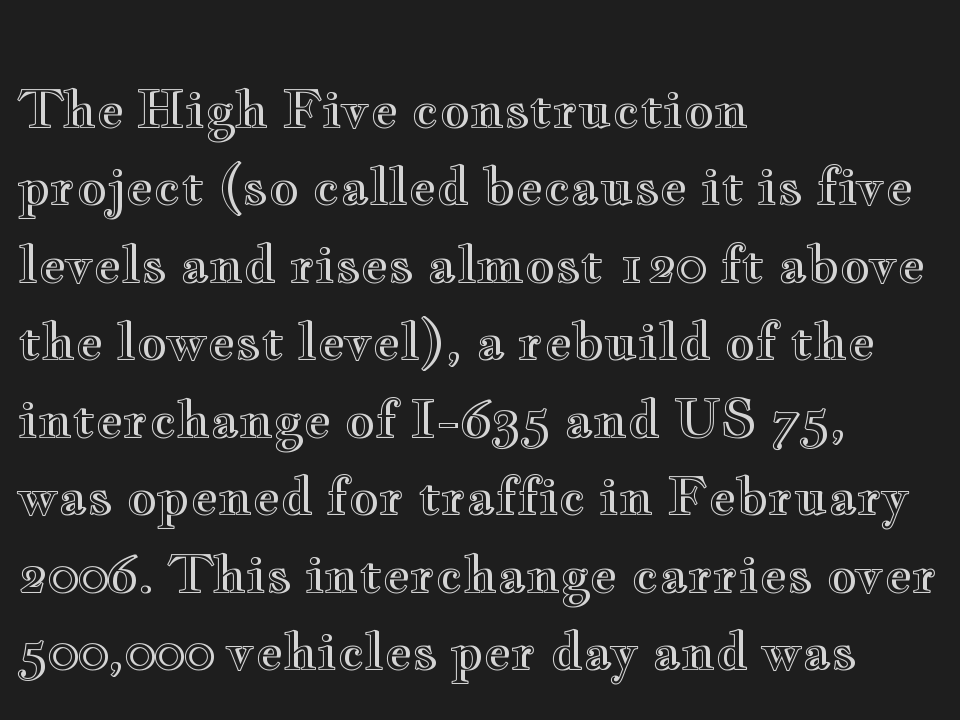
Standard letterfit; no display-style spreading of the glyphs. Designer's note — italics off, roman on. Successive baselines arrive at the customary interval. Here the designer chose a conventional face with non-uniform glyph widths.
